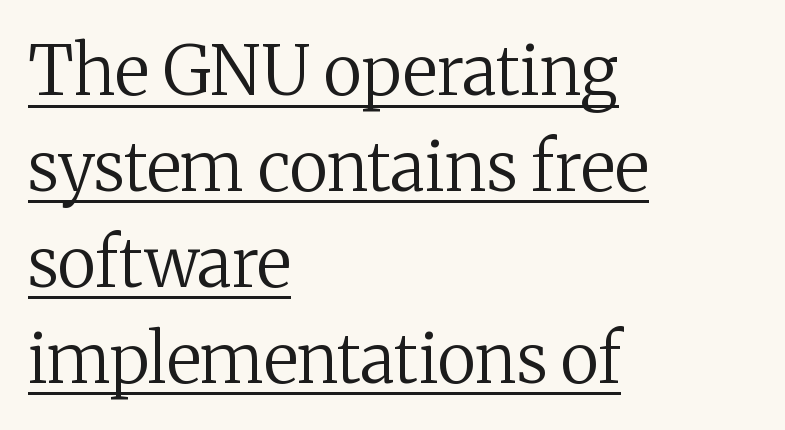
In CSS terms this would be text-align: left. You can tell it's not italic because the verticals are truly vertical. Yep, those are serifs on the letters. Default kerning and tracking; the words read as compact shapes. The passage shown is not bold in any degree. Underlined type.
